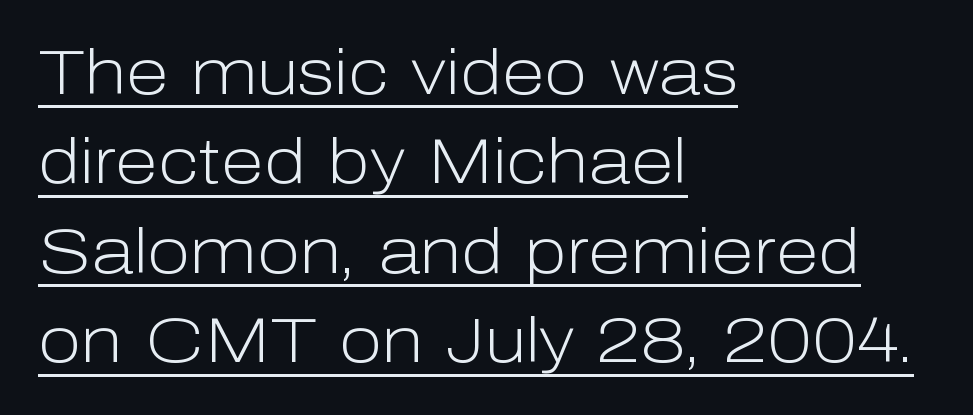
The type is set solid horizontally, with unmodified tracking. Where is the straight margin? On the left. Regarding serifs, this sample does without them. Heft: none added — not bold. Glance below the letters and you will spot a drawn line.
